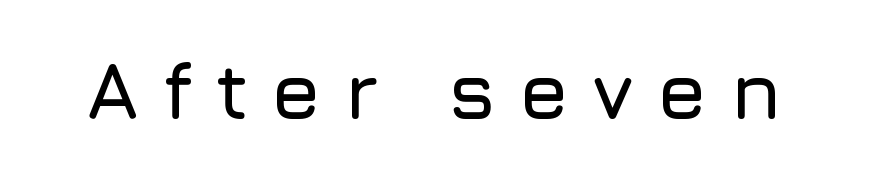
{"serif": "no", "italic": "no", "width": "normal", "stroke_contrast": "low", "x_height": "medium", "monospaced": "no", "underline": "no", "letter_spacing": "wide", "letter_spacing_em": 0.28, "glyph_px": 80}
